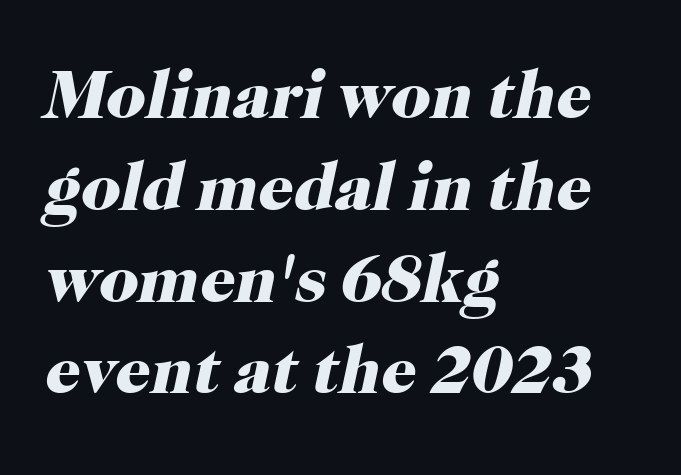
A classic flush-left, rag-right setting is used for this passage. Little horizontal feet cap the strokes, marking this as serif type. How are the letters spaced? Ordinarily, with no added tracking. Students, observe: this is what conventionally led text looks like. Style check: oblique.
